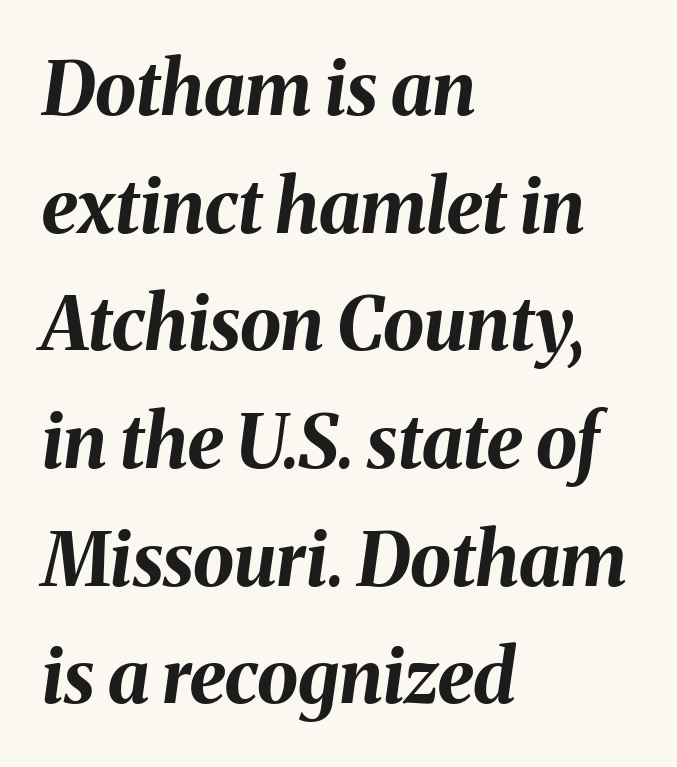
{"italic": "yes", "lean": "right", "slant_degrees": 8, "bold": "yes", "weight": "bold", "width": "normal", "stroke_contrast": "medium", "x_height": "medium", "monospaced": "no", "underline": "no", "align": "left", "line_spacing": "normal", "line_spacing_ratio": 1.59, "letter_spacing": "normal", "letter_spacing_em": 0.0, "glyph_px": 74}
